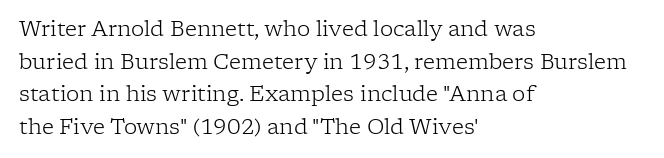
Q: Is the text bold? A: No.
Q: Is the text italic (slanted)? A: No, it is upright.
Q: Is the text underlined? A: No.
Q: How is the paragraph aligned? A: Left-aligned.
Q: Is the spacing between letters normal or unusually wide? A: Normal.
Q: Is the spacing between lines tight, normal or loose? A: Normal.
